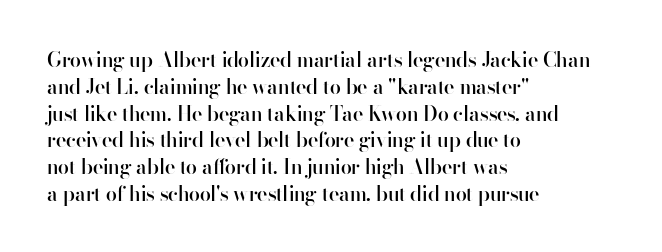
The image shows 20 px text type, upright; set left-aligned, normal line spacing (1.34x), normal letter spacing, not underlined.
